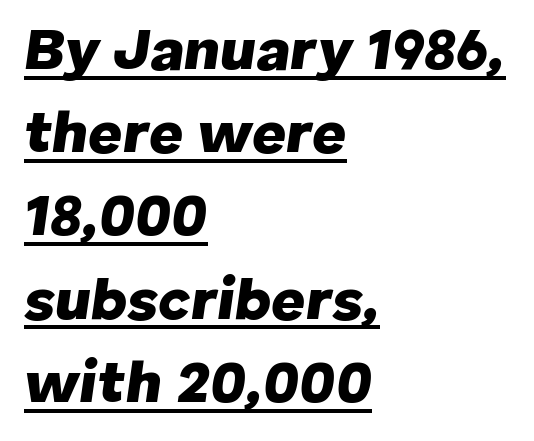
Q: Is the text bold? A: Yes.
Q: Is the text italic (slanted)? A: Yes, it leans right by about 8 degrees.
Q: Is the text underlined? A: Yes.
Q: How is the paragraph aligned? A: Left-aligned.
Q: Is the spacing between letters normal or unusually wide? A: Normal.
Q: Is the spacing between lines tight, normal or loose? A: Normal.
Q: Width (condensed, normal, or wide)? A: Normal.
Q: Stroke contrast? A: Low.
Q: x-height? A: Medium.
Q: Monospaced? A: No.
